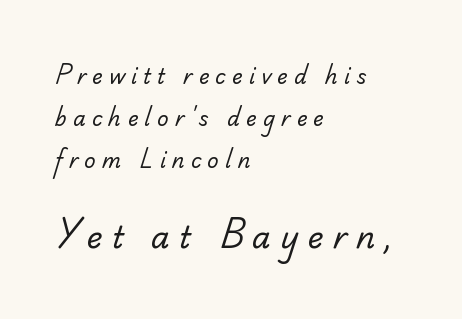
A quiet, ordinary-to-light weight characterises the typeface. Layout note: lines flush left. Proportional: the letters do not fall into vertical columns. The rendering inserts visible extra space after every character. Underline: absent.
